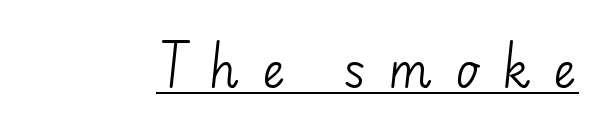
The rendering inserts visible extra space after every character. Notice how a bar underscores the lettering throughout. The typesetting does not lean heavy: it is not bold. Are there feet on the stems? There aren't — it's a sans. Varying glyph widths throughout — classic text-font behaviour.
